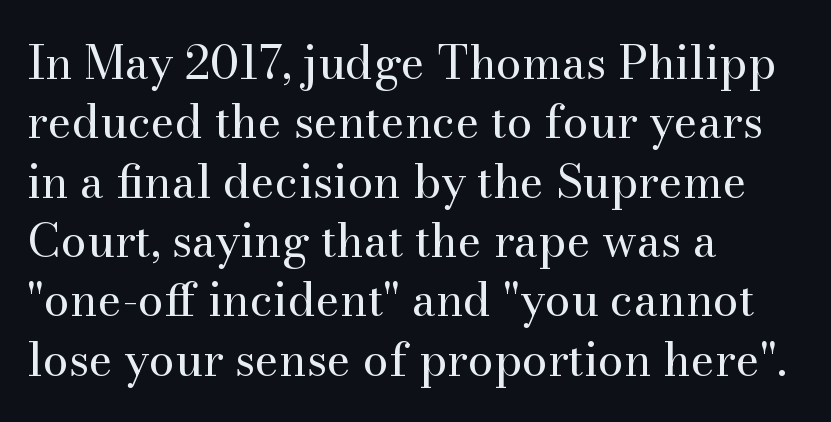
{"serif": "yes", "italic": "no", "bold": "no", "weight": "regular", "width": "normal", "stroke_contrast": "medium", "x_height": "small", "monospaced": "no", "underline": "no", "align": "left", "line_spacing": "normal", "line_spacing_ratio": 1.29, "letter_spacing": "normal", "letter_spacing_em": 0.0, "glyph_px": 46}
